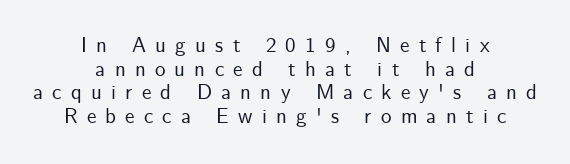
{"italic": "no", "underline": "no", "align": "center", "line_spacing": "tight", "line_spacing_ratio": 1.13, "letter_spacing": "wide", "letter_spacing_em": 0.44, "glyph_px": 21}
